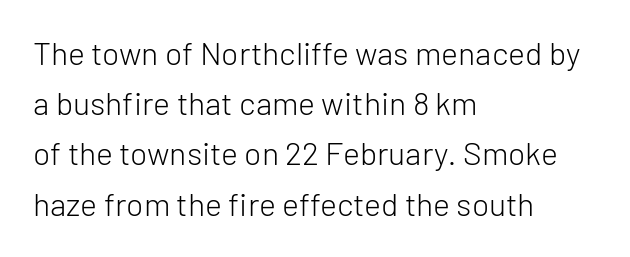
The image shows 32 px light sans-serif type, upright; set left-aligned, normal line spacing (1.57x), normal letter spacing, not underlined; low stroke contrast and a medium x-height.
